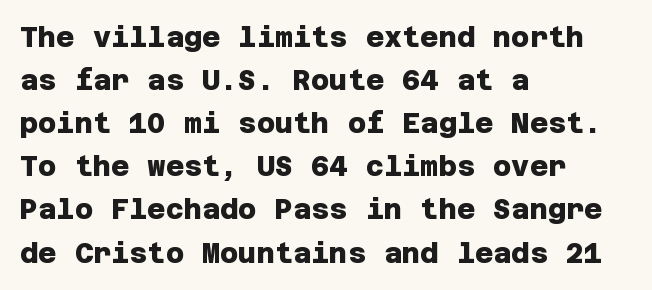
The image shows 28 px heavy sans-serif type; set left-aligned, normal line spacing (1.54x), normal letter spacing, not underlined; low stroke contrast and a large x-height.
